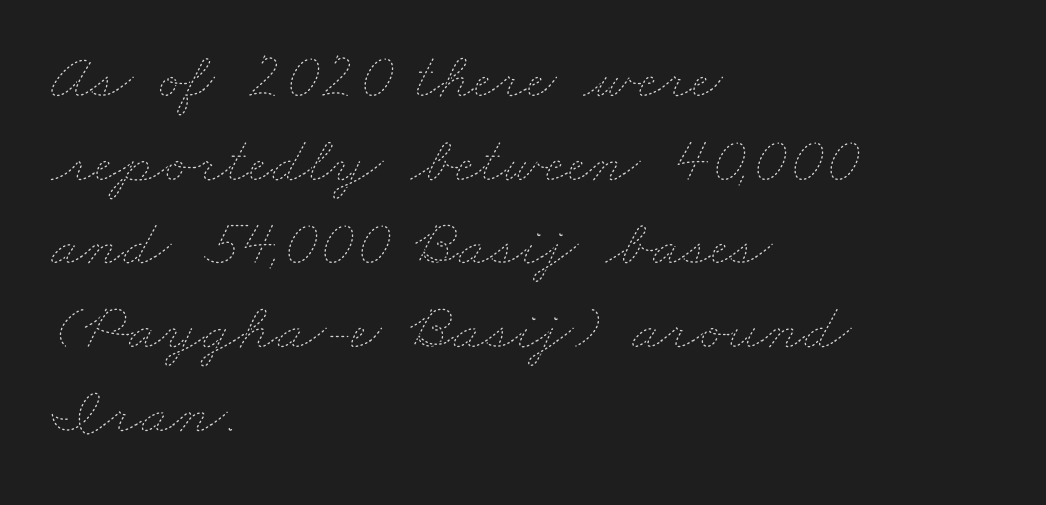
{"bold": "no", "weight": "thin", "width": "wide", "stroke_contrast": "low", "x_height": "small", "monospaced": "no", "underline": "no", "align": "left", "line_spacing": "normal", "line_spacing_ratio": 1.25, "letter_spacing": "normal", "letter_spacing_em": 0.0, "glyph_px": 67}
